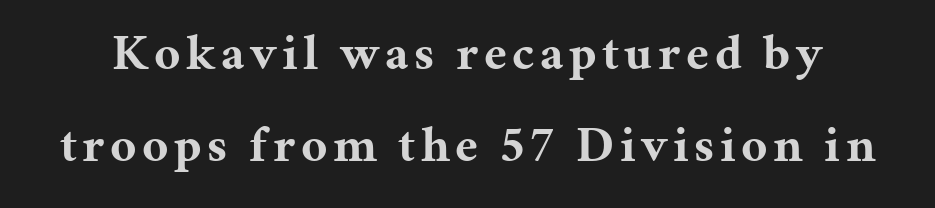
Varying glyph widths throughout — classic text-font behaviour. Look at the stroke-to-counter ratio: heavy, a bold. The lettering stays uniformly vertical, giving the passage a roman look. The glyphs in this specimen are seriffed. The zone under the glyphs is completely vacant.
